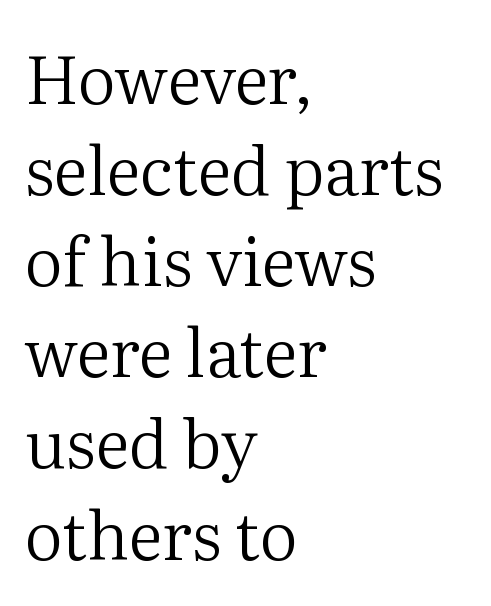
{"serif": "yes", "italic": "no", "bold": "no", "weight": "regular", "width": "normal", "stroke_contrast": "medium", "x_height": "medium", "monospaced": "no", "underline": "no", "align": "left", "line_spacing": "normal", "line_spacing_ratio": 1.36, "letter_spacing": "normal", "letter_spacing_em": 0.0, "glyph_px": 67}
